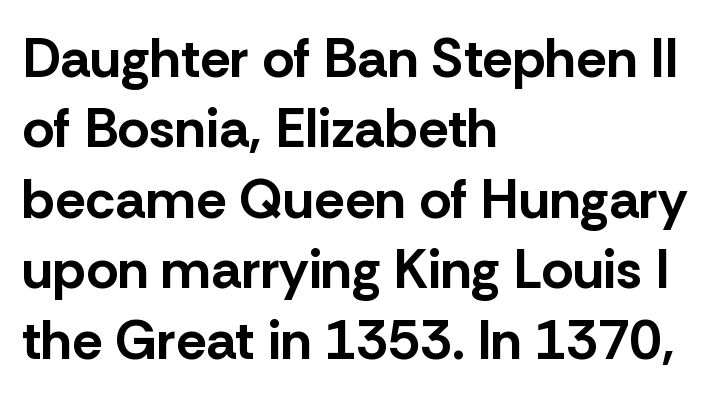
What kind of face is this? One without serifs — a sans. A bare baseline throughout the passage. The rendering keeps characters at their native spacing. Do the letters lean? They stand straight.
